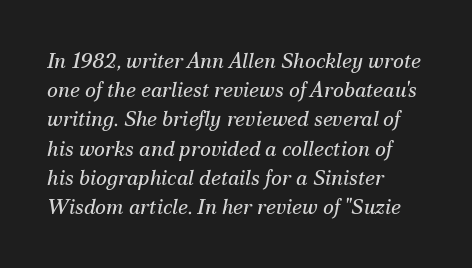
The glyphs are unaccompanied by any horizontal stroke below them. This sample uses plain, unmodified letter spacing. Italic? Definitely — the glyphs are oblique. Bold? No — there's no thickening of the strokes. If you drew a ruler down the left edge, every line would touch it.
